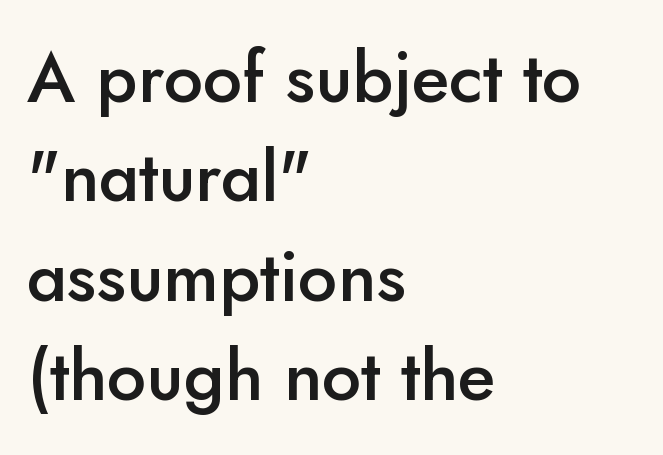
The image shows 70 px semibold sans-serif type, upright; set left-aligned, normal line spacing (1.42x), normal letter spacing, not underlined; low stroke contrast and a small x-height.
